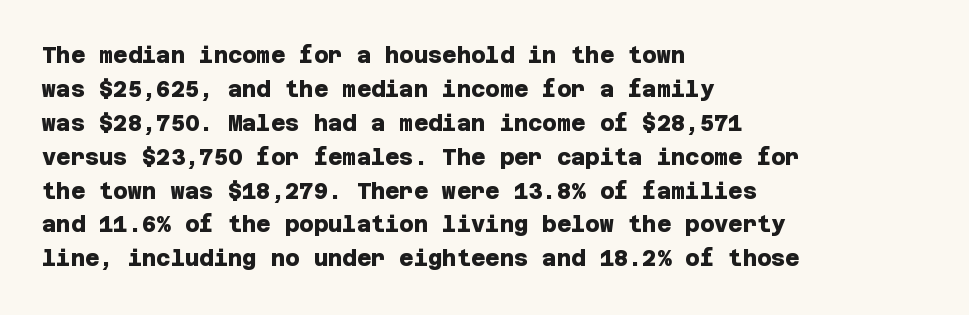
{"bold": "yes", "underline": "no", "align": "left", "line_spacing": "normal", "line_spacing_ratio": 1.54, "letter_spacing": "normal", "letter_spacing_em": 0.0, "glyph_px": 22}
